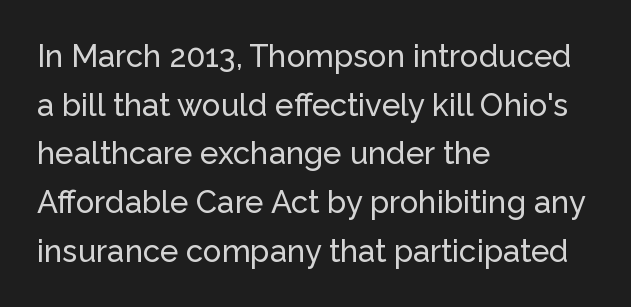
Nope, no serifs anywhere on these letters. The letters stand upright; this is a roman face. These lines sit exactly where default settings would place them. The zone under the glyphs is completely vacant. Does extra space separate the letters? No, they use regular spacing.
